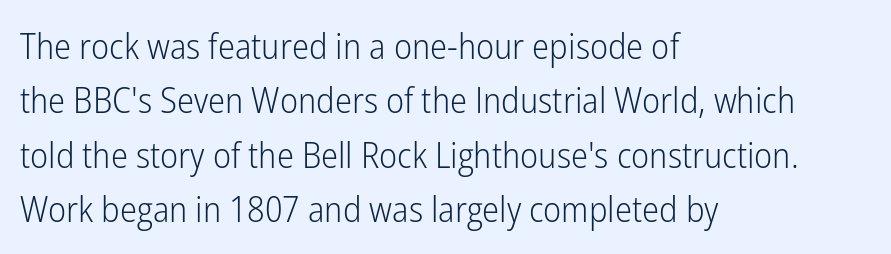
The image shows 36 px light, condensed sans-serif type, upright; set left-aligned, normal line spacing (1.51x), normal letter spacing, not underlined; low stroke contrast and a medium x-height.
